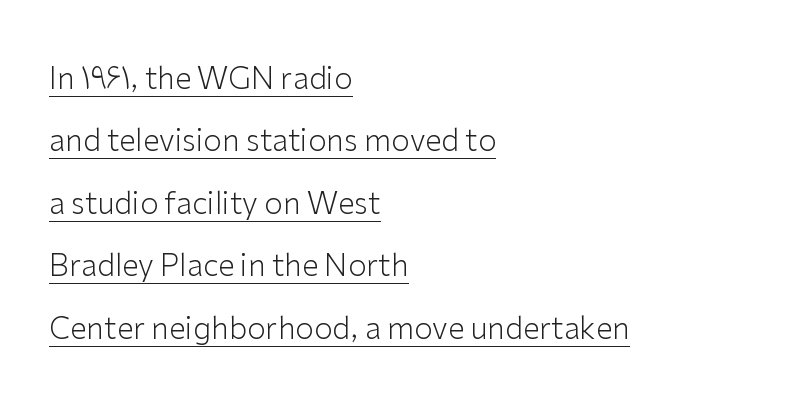
The image shows 30 px light sans-serif type, upright; set left-aligned, loose line spacing (2.08x), normal letter spacing, underlined; low stroke contrast and a medium x-height.
